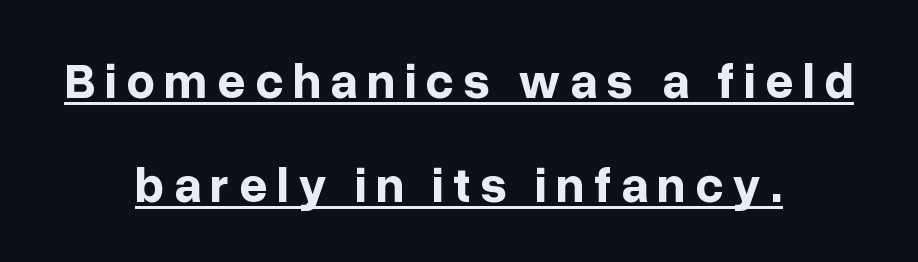
The image shows 50 px bold sans-serif type, upright; set centered, loose line spacing (2.09x), underlined; low stroke contrast and a medium x-height.
